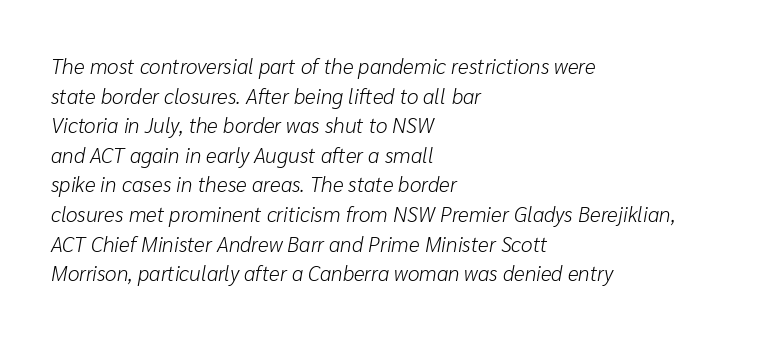
The image shows 21 px text type, italic (leaning right); set left-aligned, normal line spacing (1.41x), normal letter spacing, not underlined.
